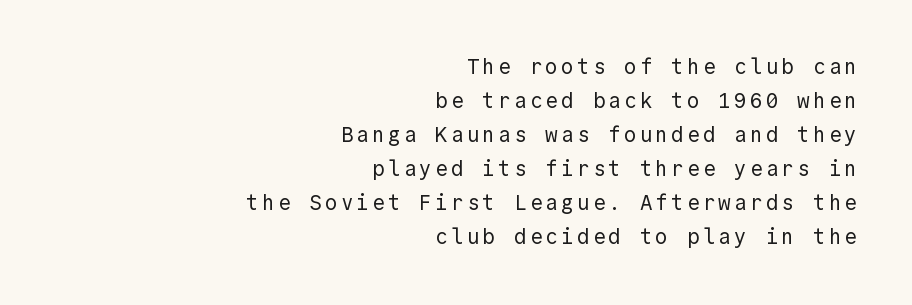
The image shows 21 px text type, upright; set right-aligned, normal line spacing (1.62x), not underlined.
